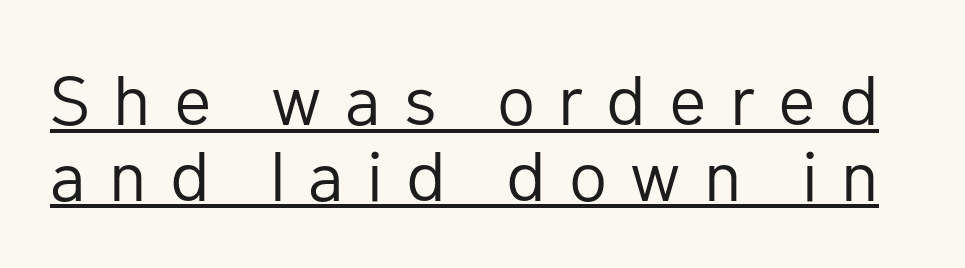
Q: Is the text bold? A: No.
Q: Is the text italic (slanted)? A: No, it is upright.
Q: Is the typeface a serif or a sans-serif typeface? A: Sans-serif.
Q: Is the text underlined? A: Yes.
Q: Is the spacing between letters normal or unusually wide? A: Unusually wide.
Q: Is the spacing between lines tight, normal or loose? A: Tight.
Q: Width (condensed, normal, or wide)? A: Normal.
Q: Stroke contrast? A: Low.
Q: x-height? A: Medium.
Q: Monospaced? A: No.
